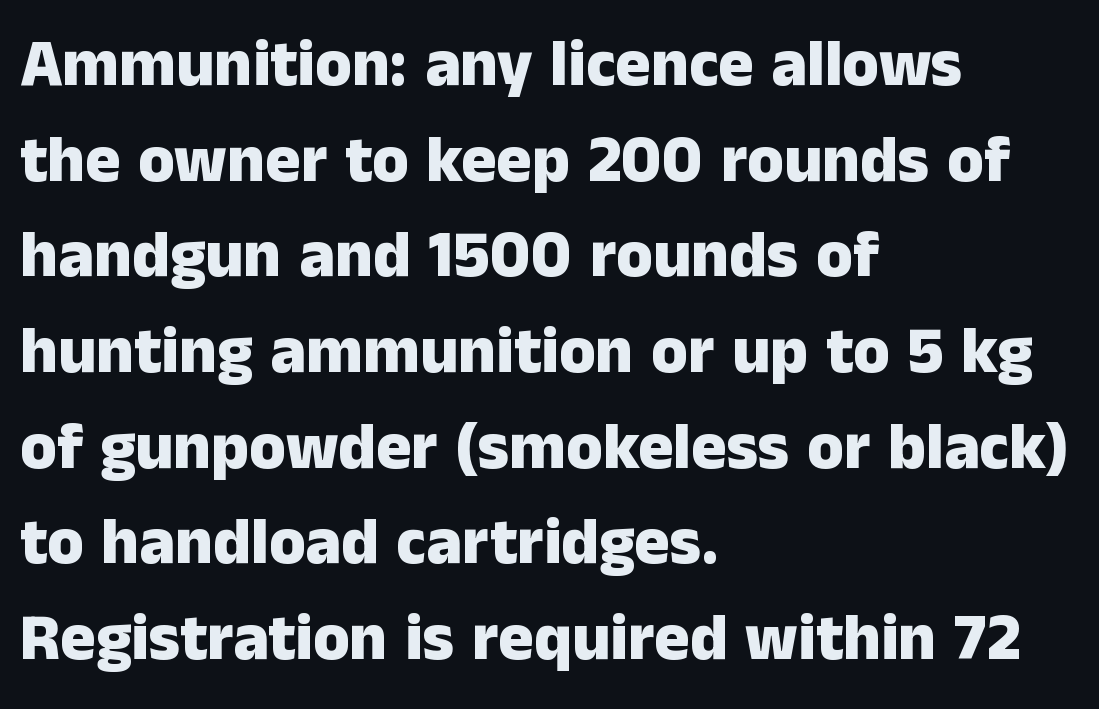
Has an underline been added? It has not. What stands out about the letter spacing? Nothing — it is the standard amount. The space between consecutive lines is moderate. The paragraph has a hard left edge and a soft right edge. The letters stand straight up with perfectly vertical stems.
